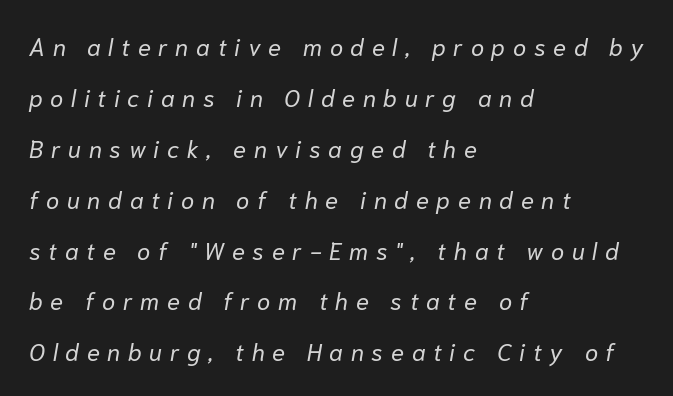
{"italic": "yes", "lean": "right", "slant_degrees": 10, "bold": "no", "underline": "no", "align": "left", "line_spacing": "loose", "line_spacing_ratio": 2.12, "letter_spacing": "wide", "letter_spacing_em": 0.32, "glyph_px": 24}
